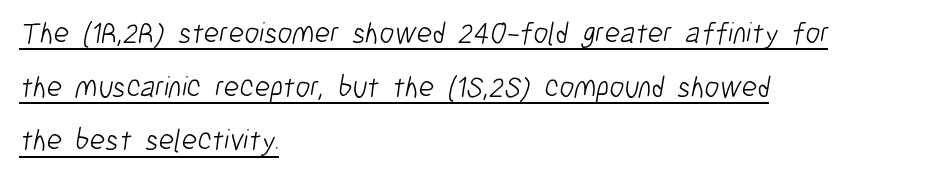
The typeface chosen for these lines omits serifs. Spacing between characters is what you'd get straight out of the box. Looks like someone drew a line under every word here. The strokes are not fattened; the text isn't bold. Leftover space on each line is placed entirely after the last word. Looks like regular typesetting: each glyph gets only the width it needs.
